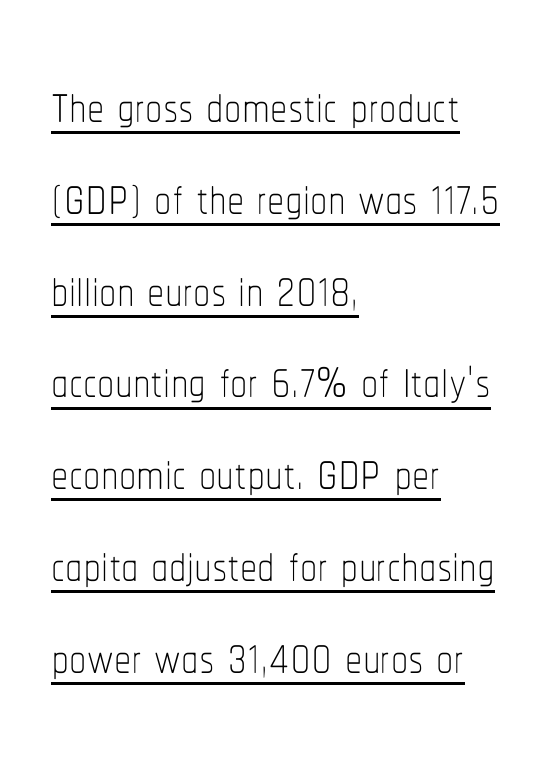
{"italic": "no", "bold": "no", "weight": "thin", "width": "condensed", "stroke_contrast": "low", "x_height": "medium", "monospaced": "no", "underline": "yes", "align": "left", "line_spacing": "normal", "line_spacing_ratio": 1.33, "letter_spacing": "normal", "letter_spacing_em": 0.0, "glyph_px": 69}
